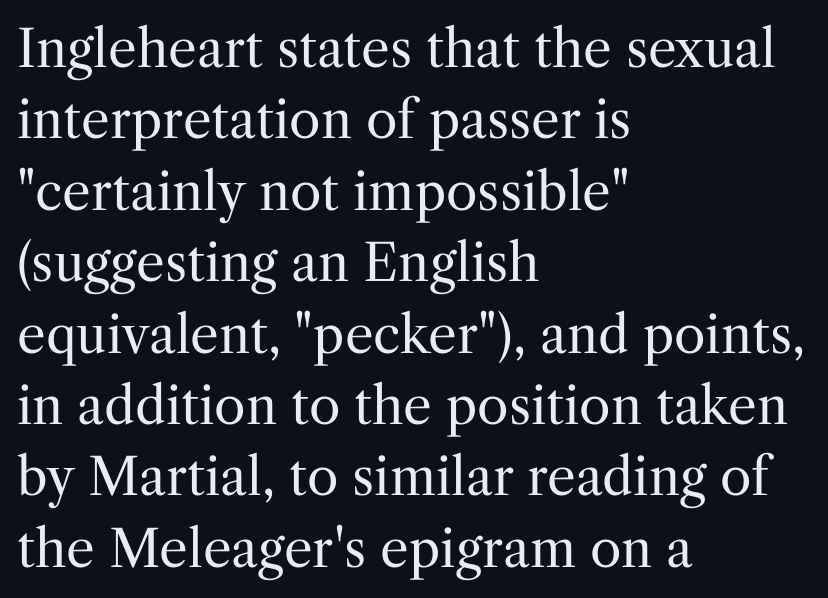
No extra tracking has been applied to these lines. Spacing verdict: proportional, widths tailored to each character. The passage is arranged the way most books set body copy — flush left. The designer left line spacing at the default.
